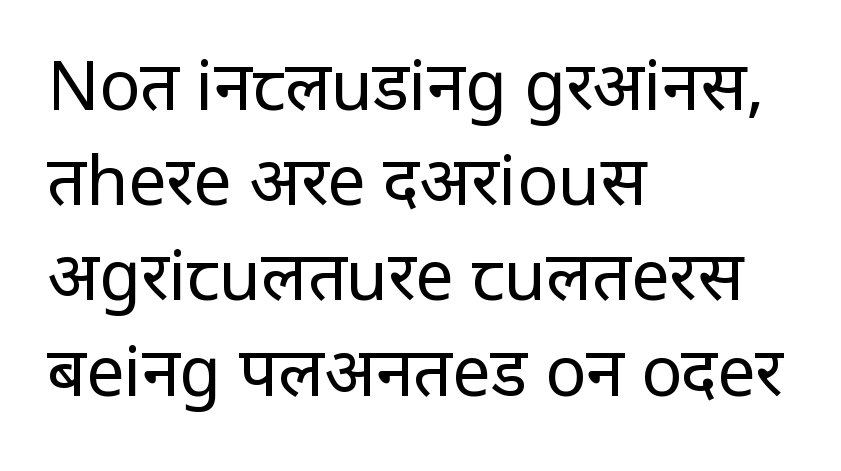
The image shows 68 px regular-weight, condensed sans-serif type, upright; set left-aligned, normal line spacing (1.4x), normal letter spacing, not underlined; low stroke contrast and a large x-height.
